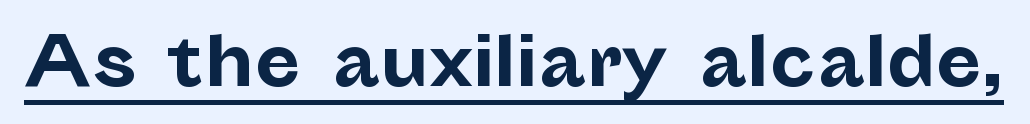
The image shows 68 px bold sans-serif type, upright; set normal letter spacing, underlined; low stroke contrast and a medium x-height.
